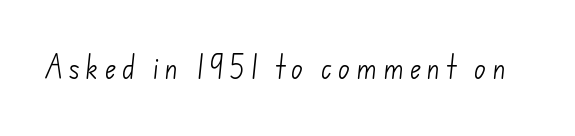
The image shows 25 px text type; set unusually wide letter spacing (+0.22 em), not underlined.
